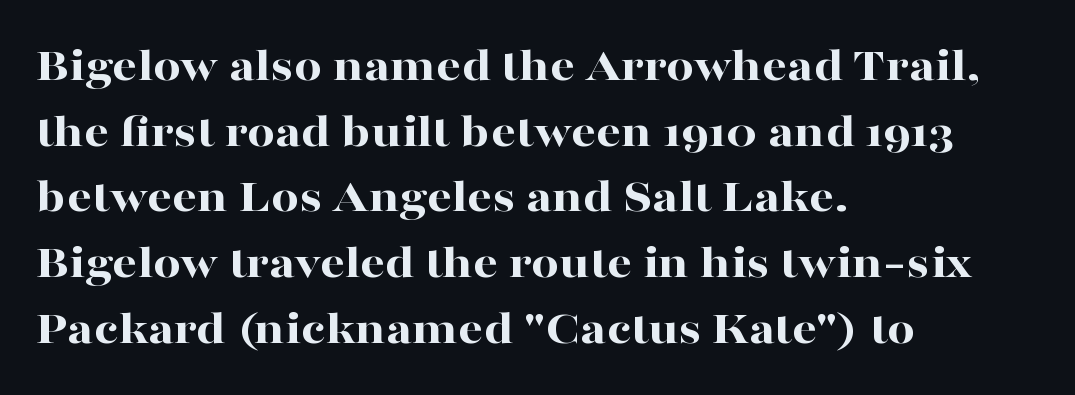
Each word holds together tightly as a unit, with standard inter-letter gaps. Looks like regular typesetting: each glyph gets only the width it needs. The characters look thick and weighty, a clear bold. Honestly, the row spacing looks completely unremarkable. To sum up the face: it has serifs. Underlining? Definitely not there.
